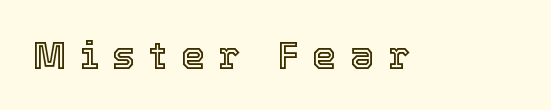
In terms of posture, this sample is upright. Each letter keeps its own natural width here, so spacing adapts to shape. Loose tracking; the words dissolve into strings of separated letters. Nobody drew a line under any word here.
